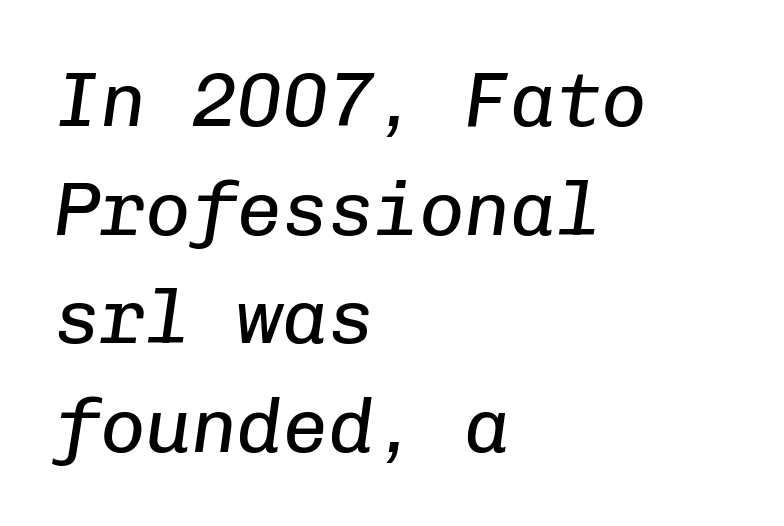
Q: Is the text bold? A: No.
Q: Is the text italic (slanted)? A: Yes, it leans right by about 8 degrees.
Q: Is the text underlined? A: No.
Q: How is the paragraph aligned? A: Left-aligned.
Q: Is the spacing between letters normal or unusually wide? A: Normal.
Q: Is the spacing between lines tight, normal or loose? A: Normal.
Q: Width (condensed, normal, or wide)? A: Normal.
Q: Stroke contrast? A: Low.
Q: x-height? A: Medium.
Q: Monospaced? A: Yes.
